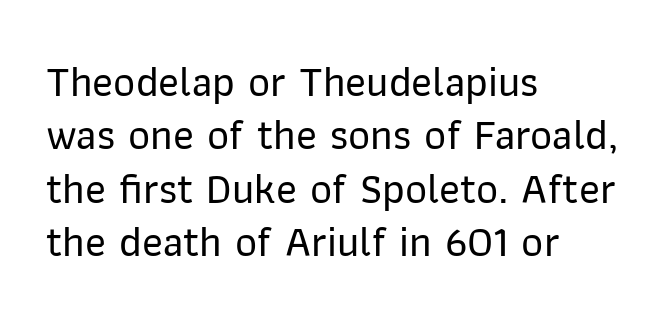
The specimen omits any rule beneath the text block's lines. Compared with a centered layout, this one pins lines to the left instead. No extra tracking has been applied to these lines. In terms of posture, this sample is upright. Is this a fixed-width face? No — the glyphs have proportional, varying widths. The characters display no serif detailing; their extremities are plain.
